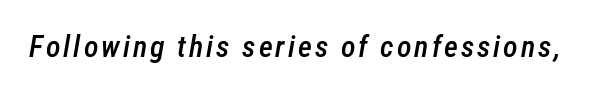
As a designer I'd log this as weight 600, semibold. Tall strokes in this sample are angled rather than plumb. Each row of text sits above clean, open space. Spacing verdict: proportional, widths tailored to each character.
